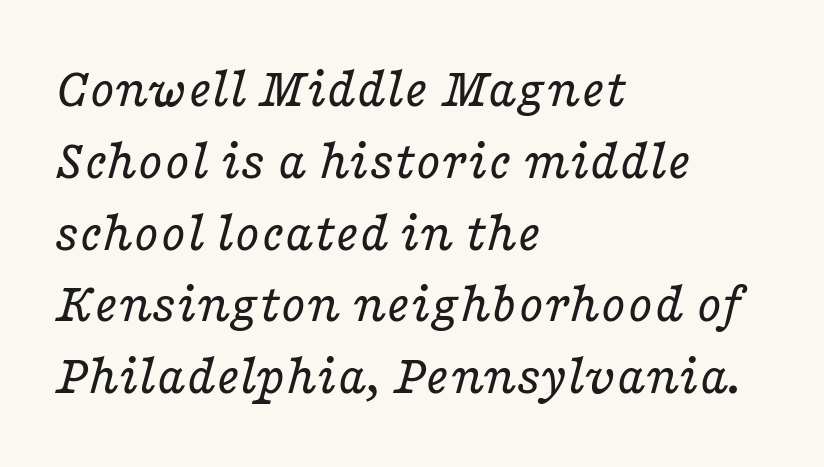
The image shows 57 px regular-weight, wide serif type, italic (leaning right); set left-aligned, normal line spacing (1.26x), normal letter spacing, not underlined; low stroke contrast and a medium x-height.
